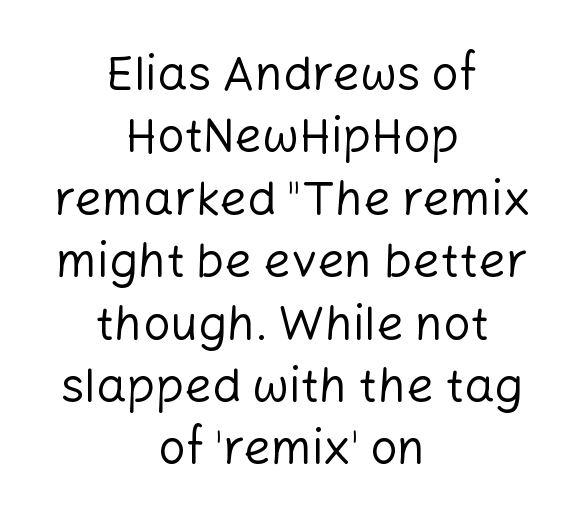
The face used here is proportionally spaced, like ordinary book or web type. Every row of glyphs is offset so its center matches the block's center. The gap between lines stays unmarked. Students, note that the glyphs here touch the page at normal intervals.
